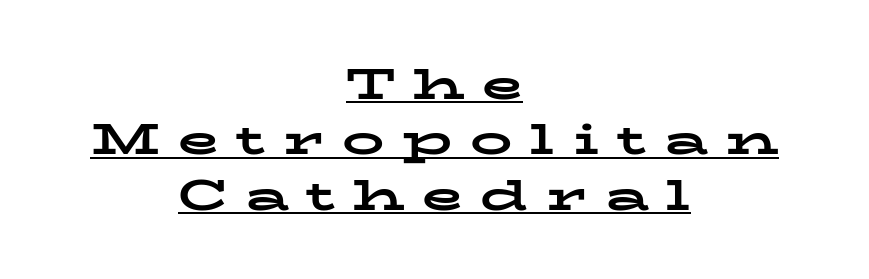
Q: Is the text bold? A: Yes.
Q: Is the text italic (slanted)? A: No, it is upright.
Q: Is the typeface a serif or a sans-serif typeface? A: Serif.
Q: Is the text underlined? A: Yes.
Q: How is the paragraph aligned? A: Centered.
Q: Is the spacing between letters normal or unusually wide? A: Unusually wide.
Q: Is the spacing between lines tight, normal or loose? A: Normal.
Q: Width (condensed, normal, or wide)? A: Wide.
Q: Stroke contrast? A: Low.
Q: x-height? A: Medium.
Q: Monospaced? A: No.
